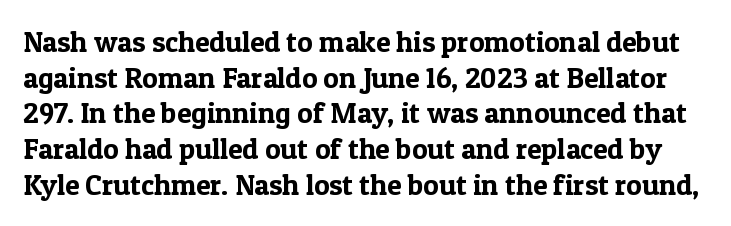
This sample uses a serif face. Notice how the stems are strictly vertical — no italics here. The letters advance in unequal steps, a hallmark of proportional type. No extra tracking has been applied to these lines.
